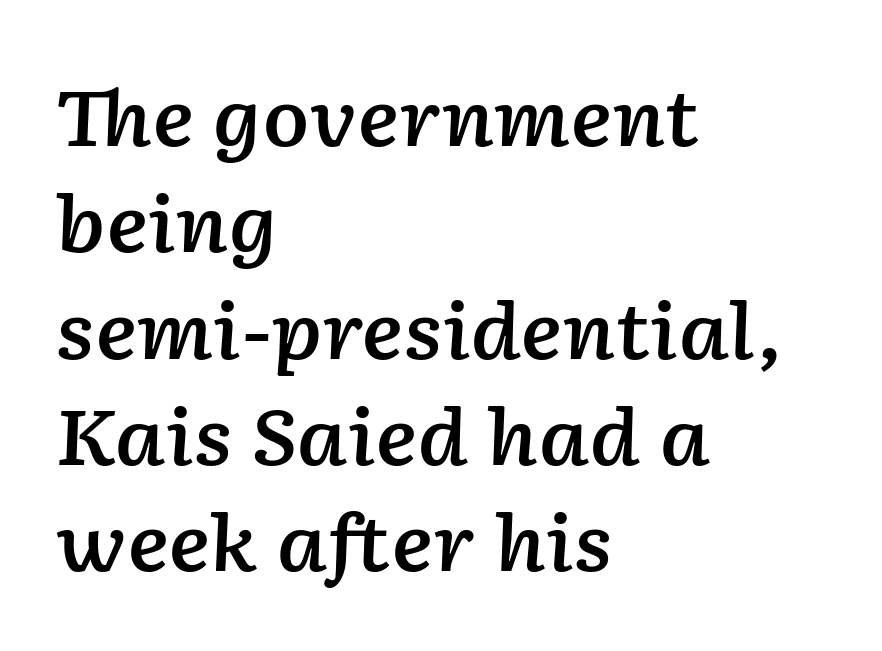
One glance says typical: line gaps are just what's usual. Looks like regular typesetting: each glyph gets only the width it needs. Words appear dense and cohesive because spacing is normal. Line starts are locked; line ends wander. Slant detected: the letters are inclined. Every letter is mildly thick-stroked: semibold rather than bold.
